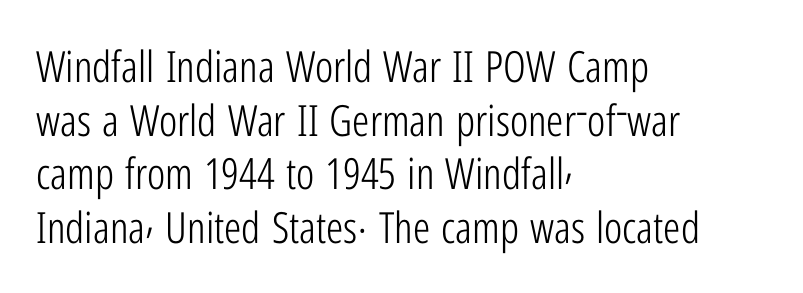
{"serif": "no", "italic": "no", "bold": "no", "weight": "light", "width": "condensed", "stroke_contrast": "low", "x_height": "medium", "monospaced": "no", "underline": "no", "align": "left", "line_spacing": "normal", "line_spacing_ratio": 1.25, "letter_spacing": "normal", "letter_spacing_em": 0.0, "glyph_px": 43}
